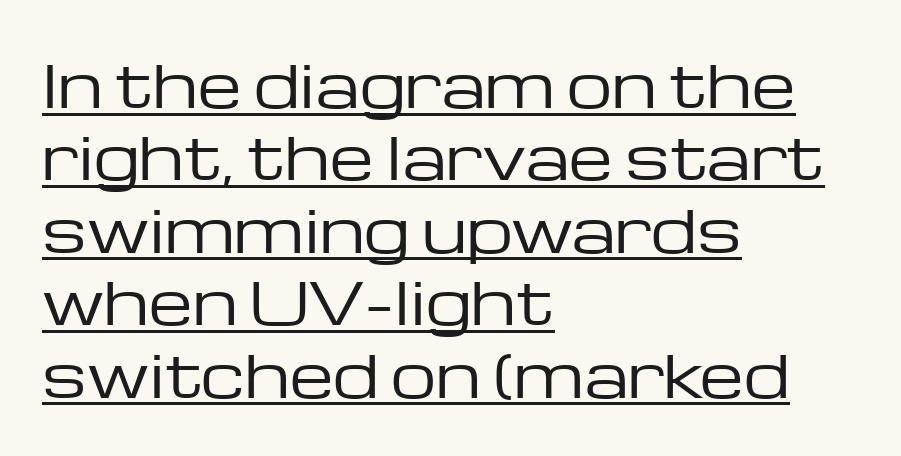
{"serif": "no", "italic": "no", "bold": "no", "weight": "regular", "width": "wide", "stroke_contrast": "low", "x_height": "medium", "monospaced": "no", "underline": "yes", "align": "left", "line_spacing": "normal", "line_spacing_ratio": 1.27, "letter_spacing": "normal", "letter_spacing_em": 0.0, "glyph_px": 57}
